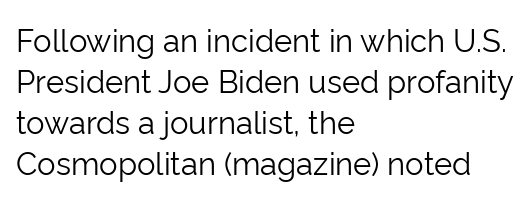
Rows of type keep a routine distance in the vertical direction. The type sits square on the baseline with zero lean. Stroke thickness stays within the range of a standard reading face or lighter. These lines are set flush left with a ragged right edge. Between one letter and the next there's only the usual sliver of space.
